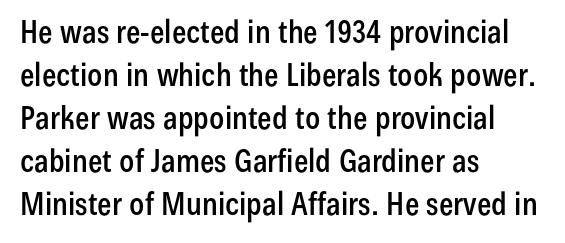
You can tell from the bare stems that sans-serif type was used. The lettering stays uniformly vertical, giving the passage a roman look. The rendering uses a moderate line-height, typical for paragraphs. Caption: multi-line text, flush left, ragged right. A typesetter would call this zero additional tracking. Spacing verdict: proportional, widths tailored to each character.
